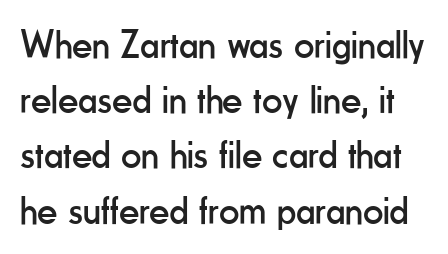
Q: Is the text bold? A: No.
Q: Is the text italic (slanted)? A: No, it is upright.
Q: Is the typeface a serif or a sans-serif typeface? A: Sans-serif.
Q: Is the text underlined? A: No.
Q: Is the spacing between letters normal or unusually wide? A: Normal.
Q: Is the spacing between lines tight, normal or loose? A: Normal.
Q: Width (condensed, normal, or wide)? A: Condensed.
Q: Stroke contrast? A: Low.
Q: x-height? A: Small.
Q: Monospaced? A: No.
